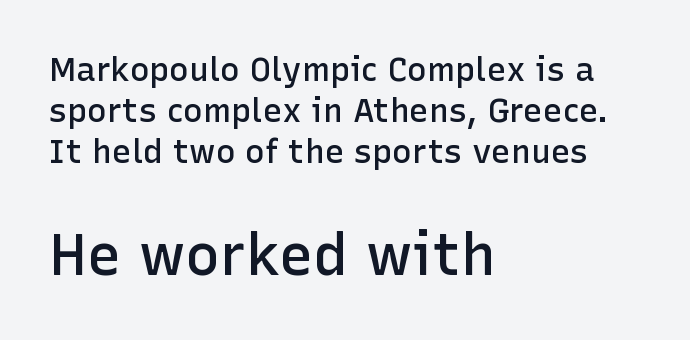
{"serif": "no", "italic": "no", "bold": "semi", "weight": "semibold", "width": "normal", "stroke_contrast": "low", "x_height": "medium", "monospaced": "no", "underline": "no", "align": "left", "line_spacing": "normal", "line_spacing_ratio": 1.25, "letter_spacing": "normal", "letter_spacing_em": 0.0, "larger_block": "second", "size_ratio": 1.76, "glyph_px": 58}
